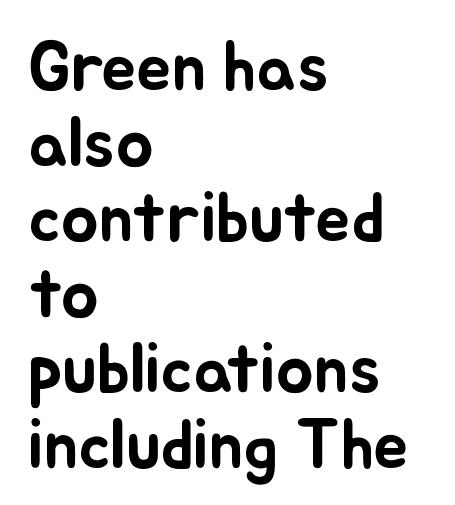
{"italic": "no", "width": "normal", "stroke_contrast": "low", "x_height": "small", "monospaced": "no", "underline": "no", "align": "left", "line_spacing": "tight", "line_spacing_ratio": 1.08, "letter_spacing": "normal", "letter_spacing_em": 0.0, "glyph_px": 70}
